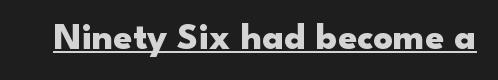
The image shows 38 px heavy, wide sans-serif type, upright; set normal letter spacing, underlined; low stroke contrast and a small x-height.
